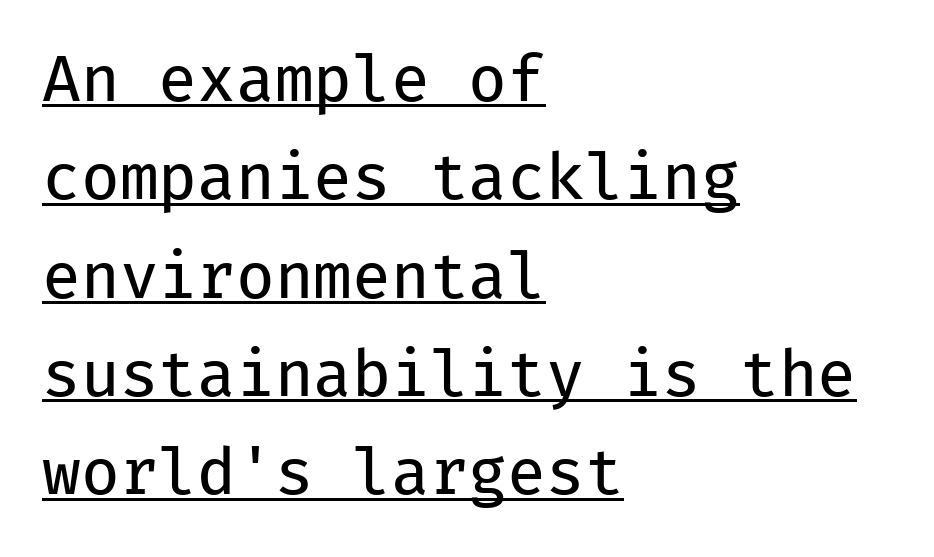
{"serif": "no", "italic": "no", "bold": "no", "weight": "regular", "width": "normal", "stroke_contrast": "low", "x_height": "medium", "monospaced": "yes", "underline": "yes", "align": "left", "line_spacing": "normal", "line_spacing_ratio": 1.56, "letter_spacing": "normal", "letter_spacing_em": 0.0, "glyph_px": 63}
